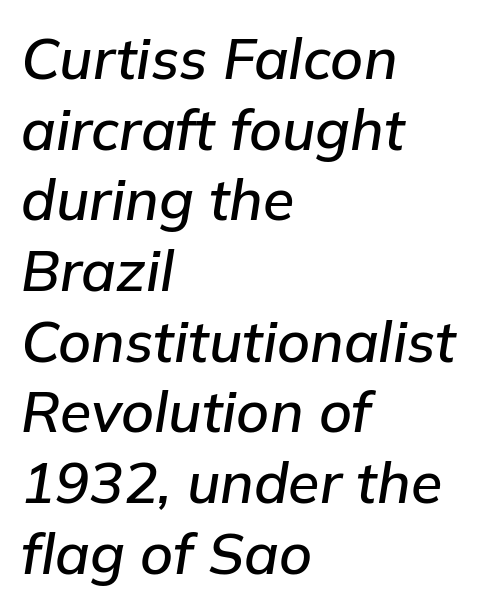
The image shows 57 px text type, italic (leaning right); set left-aligned, line spacing 1.24x, normal letter spacing, not underlined; low stroke contrast and a medium x-height.
